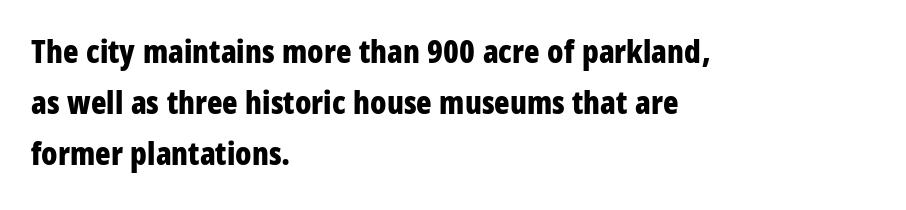
The image shows 32 px bold, condensed sans-serif type, upright; set left-aligned, normal line spacing (1.6x), normal letter spacing, not underlined; low stroke contrast and a large x-height.
